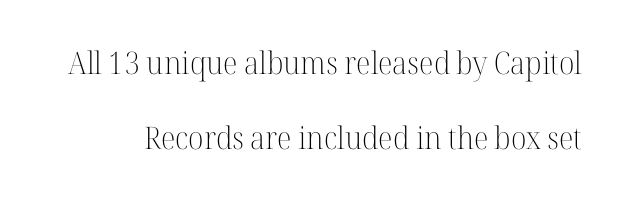
{"serif": "yes", "italic": "no", "bold": "no", "weight": "light", "width": "normal", "stroke_contrast": "high", "x_height": "medium", "monospaced": "no", "underline": "no", "line_spacing": "loose", "line_spacing_ratio": 2.43, "letter_spacing": "normal", "letter_spacing_em": 0.0, "glyph_px": 31}
